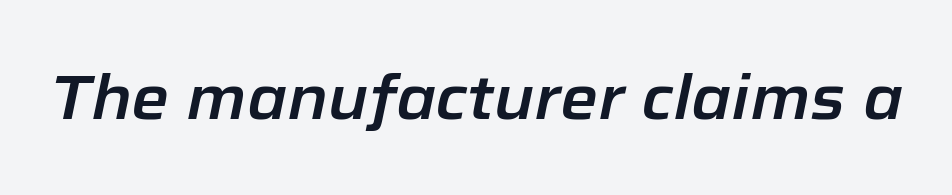
Q: Is the text italic (slanted)? A: Yes, it leans right by about 12 degrees.
Q: Is the text underlined? A: No.
Q: Is the spacing between letters normal or unusually wide? A: Normal.
Q: Width (condensed, normal, or wide)? A: Normal.
Q: Stroke contrast? A: Low.
Q: x-height? A: Medium.
Q: Monospaced? A: No.
